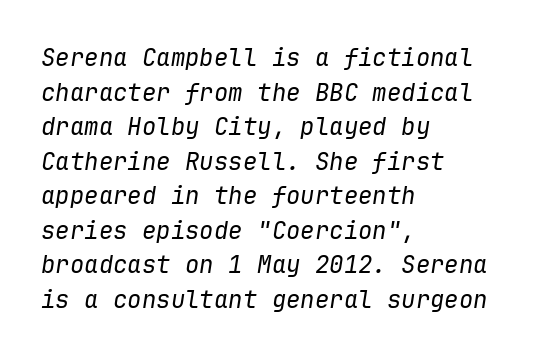
Weight: in the light-to-regular range. Here the glyphs are tracked normally, forming tight word shapes. Does the leading feel generous? No, just average. The glyphs are unaccompanied by any horizontal stroke below them. You can tell it's italic because the verticals aren't actually vertical. Caption: multi-line text, flush left, ragged right.
